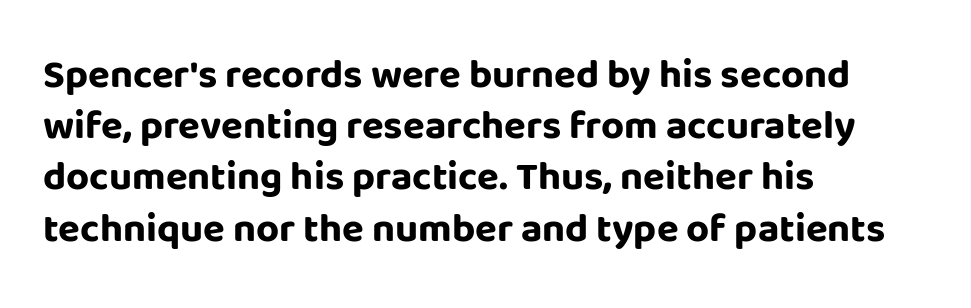
{"serif": "no", "italic": "no", "bold": "yes", "weight": "bold", "width": "normal", "stroke_contrast": "low", "x_height": "large", "monospaced": "no", "underline": "no", "align": "left", "line_spacing": "normal", "line_spacing_ratio": 1.28, "letter_spacing": "normal", "letter_spacing_em": 0.0, "glyph_px": 40}
